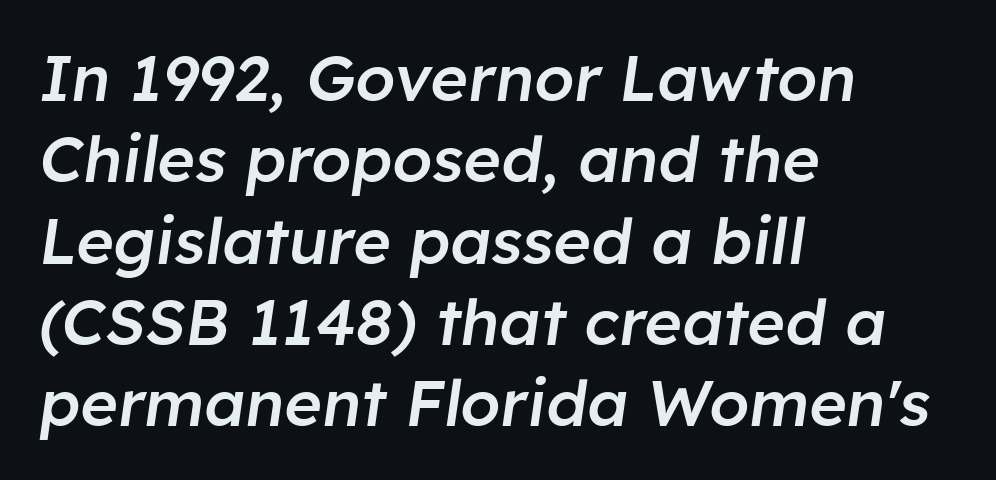
Look at the tracking — it's just the regular setting, nothing added. The passage shown is typed in a proportional face where columns would drift. Observe the lean: these are italic letterforms. Set as a demibold, roughly 600 on the weight scale. The strip under each line holds only bare page. Vertically, the passage feels balanced, rows spaced as you'd expect.
